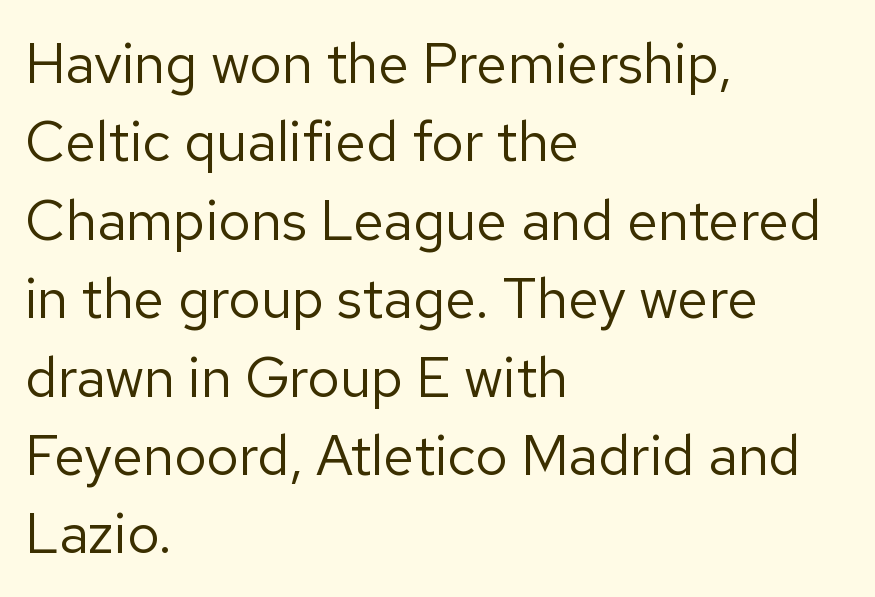
The image shows 56 px regular-weight sans-serif type, upright; set left-aligned, normal line spacing (1.4x), normal letter spacing, not underlined; low stroke contrast and a medium x-height.
